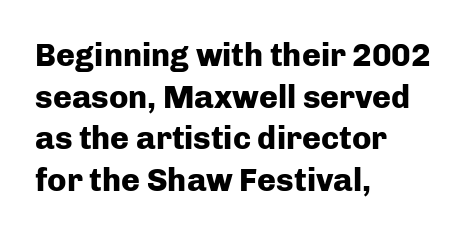
Vertically, the passage feels balanced, rows spaced as you'd expect. No extra tracking has been applied to these lines. The typeface chosen for these lines omits serifs. These words are printed bold, with thick strokes throughout. The letters stand upright; this is a roman face. Do the characters align in a grid? No, the font is proportional.
